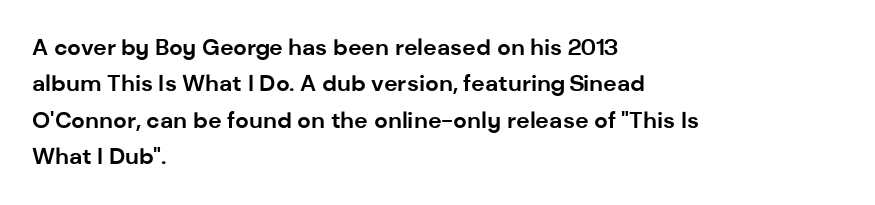
The text block is weighted toward the left margin, trailing off unevenly rightward. These lines carry a lot of weight — the face is fully bold. The letters stand upright; this is a roman face. Each row of text sits above clean, open space. This rendering leaves character spacing at its baseline value.
